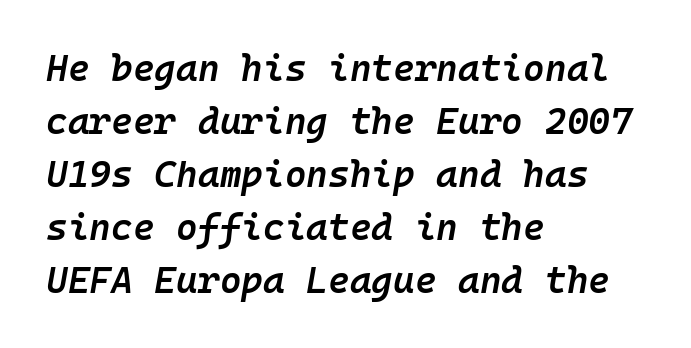
{"italic": "yes", "lean": "right", "slant_degrees": 10, "bold": "semi", "weight": "semibold", "width": "normal", "stroke_contrast": "low", "x_height": "medium", "monospaced": "yes", "underline": "no", "align": "left", "line_spacing": "normal", "line_spacing_ratio": 1.43, "letter_spacing": "normal", "letter_spacing_em": 0.0, "glyph_px": 37}
